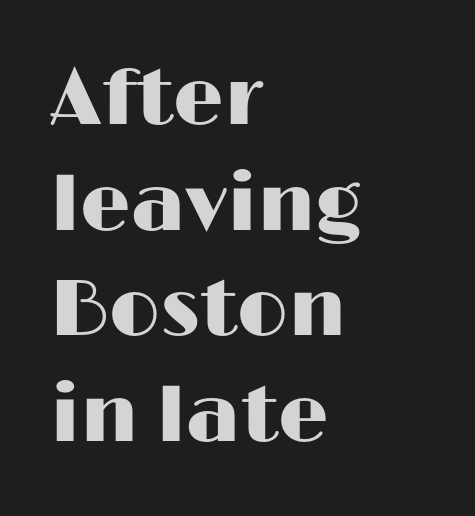
The passage shown is typeset with a sans-serif family. The rows are spaced the way most documents space them. Compared with a centered layout, this one pins lines to the left instead. The tracking reads as untouched default to a designer's eye.
